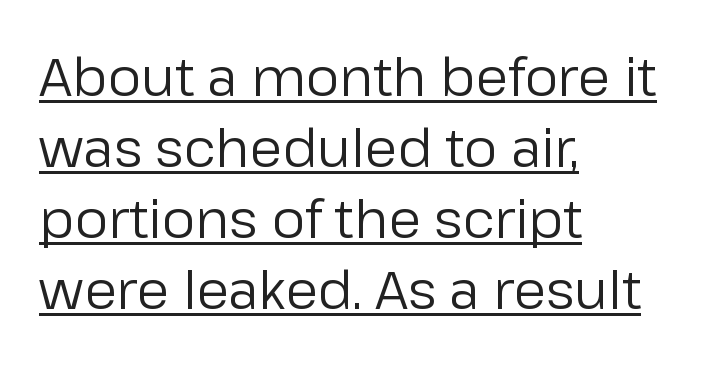
Regarding leading, the lines here are spaced in the standard way. The font family rendered here belongs to the sans-serif group. The rendering uses natural spacing where letterforms have individual widths. Inter-character spacing is left at the font's built-in metrics.
